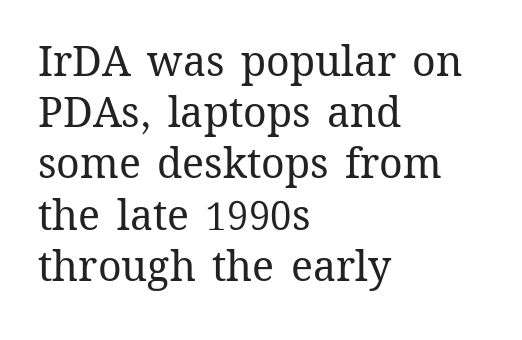
This rendering leaves character spacing at its baseline value. Students, observe: this is what conventionally led text looks like. Bare-footed words on every line. The setting favours the left margin, as ordinary paragraphs usually do. Weight: regular or lighter.
